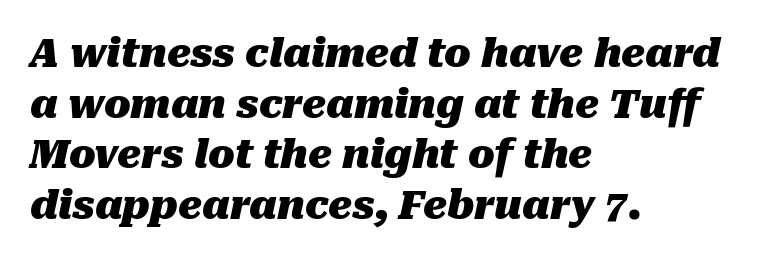
Short note: letters normally spaced. This sample has the flowing, uneven cadence of proportional lettering. You'd pick this weight for a headline — it's a proper bold. Alignment: flush left. The typography opts for an oblique posture over an upright one.
